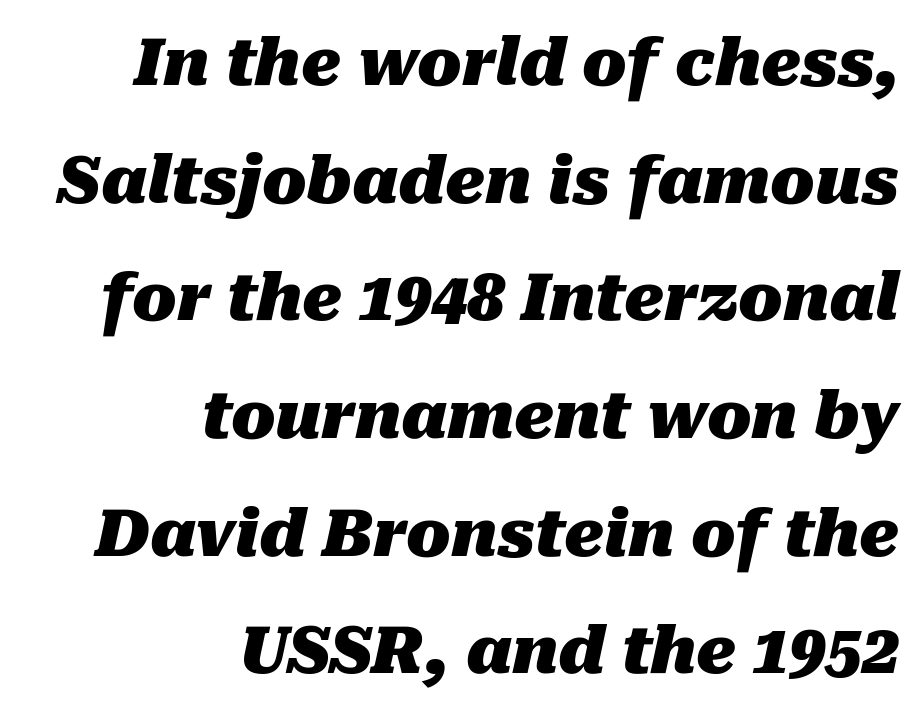
{"italic": "yes", "lean": "right", "slant_degrees": 10, "bold": "yes", "weight": "heavy", "width": "normal", "stroke_contrast": "medium", "x_height": "medium", "monospaced": "no", "underline": "no", "align": "right", "line_spacing_ratio": 1.81, "letter_spacing": "normal", "letter_spacing_em": 0.0, "glyph_px": 65}
